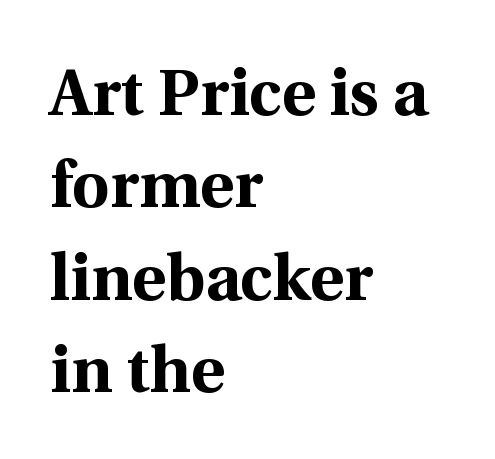
{"serif": "yes", "italic": "no", "bold": "yes", "weight": "bold", "width": "normal", "x_height": "medium", "monospaced": "no", "underline": "no", "align": "left", "line_spacing": "normal", "line_spacing_ratio": 1.42, "letter_spacing": "normal", "letter_spacing_em": 0.0, "glyph_px": 65}
